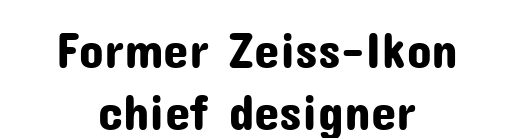
The image shows 51 px sans-serif type, upright; set centered, line spacing 1.21x, normal letter spacing, not underlined; low stroke contrast and a medium x-height.
